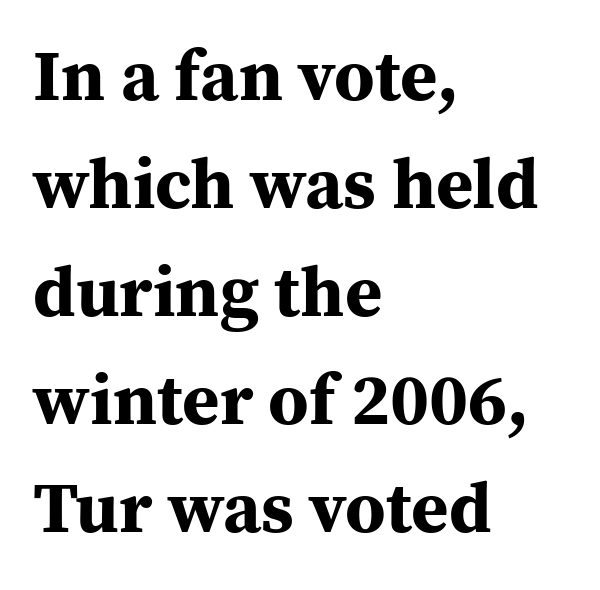
The image shows 72 px bold serif type, upright; set left-aligned, normal line spacing (1.5x), normal letter spacing, not underlined; medium stroke contrast and a medium x-height.
